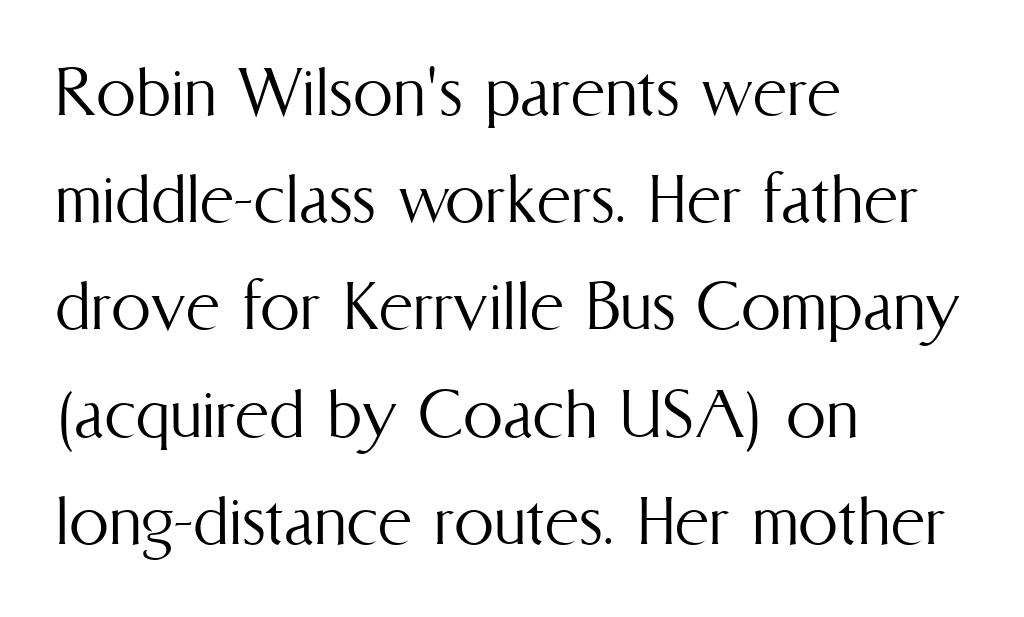
If you drew a ruler down the left edge, every line would touch it. A typesetter would call this proportional, since set widths differ per character. Unlike italic type, these characters show no tilt at all. Letter spacing: default. Honestly, there is no underline to notice here at all. A typesetter would call this leading conventional body-copy spacing.
